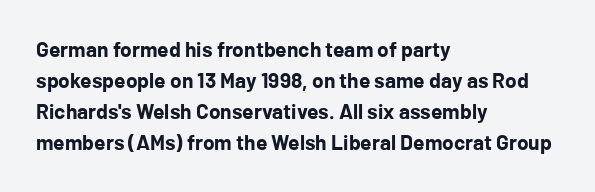
These lines keep a tight, regular rhythm from letter to letter. The typesetting leans heavy: a genuine bold. Line beginnings align vertically; line endings do not. If you drew a line through each stem, it would be perfectly vertical. Letters rest on an invisible, unmarked baseline.
